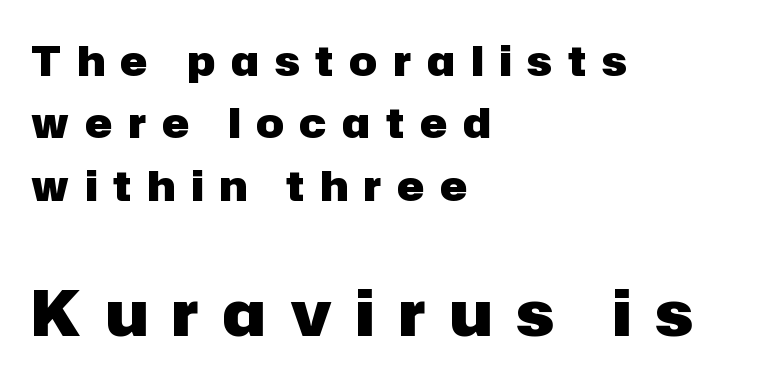
{"serif": "no", "italic": "no", "bold": "yes", "weight": "heavy", "width": "normal", "stroke_contrast": "low", "x_height": "medium", "monospaced": "no", "underline": "no", "align": "left", "line_spacing": "normal", "line_spacing_ratio": 1.52, "letter_spacing": "wide", "letter_spacing_em": 0.39, "larger_block": "second", "size_ratio": 1.51, "glyph_px": 62}
